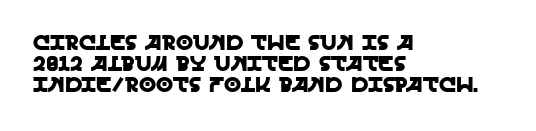
Q: Is the text italic (slanted)? A: No, it is upright.
Q: Is the text underlined? A: No.
Q: How is the paragraph aligned? A: Left-aligned.
Q: Is the spacing between letters normal or unusually wide? A: Normal.
Q: Is the spacing between lines tight, normal or loose? A: Tight.
